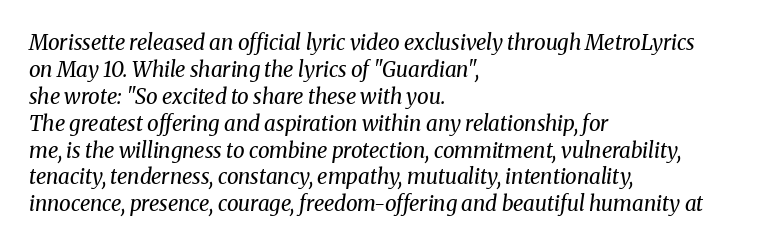
Type without underlining. Leftover space on each line is placed entirely after the last word. Rendered with sloped, italic letterforms. The letters look calm and open, with moderate or lighter stems.
